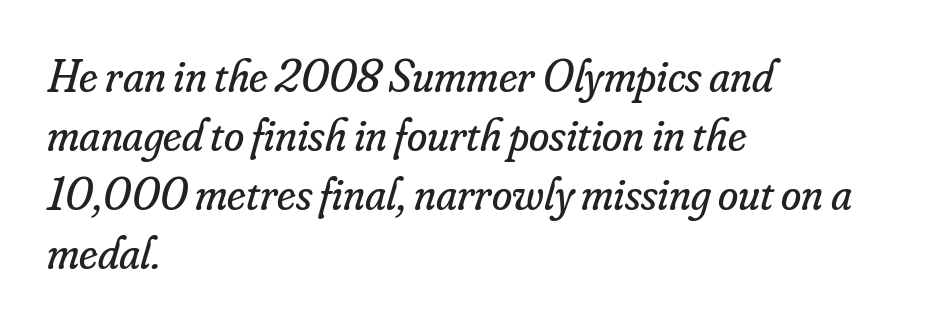
The image shows 46 px regular-weight serif type, italic (leaning right); set left-aligned, normal line spacing (1.28x), normal letter spacing, not underlined; low stroke contrast and a small x-height.
